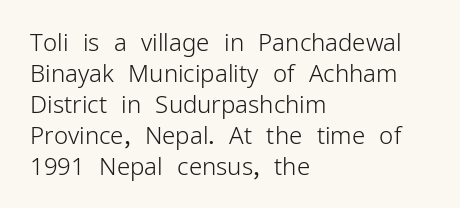
The image shows 24 px text type, upright; set left-aligned, normal line spacing (1.29x), normal letter spacing, not underlined.
